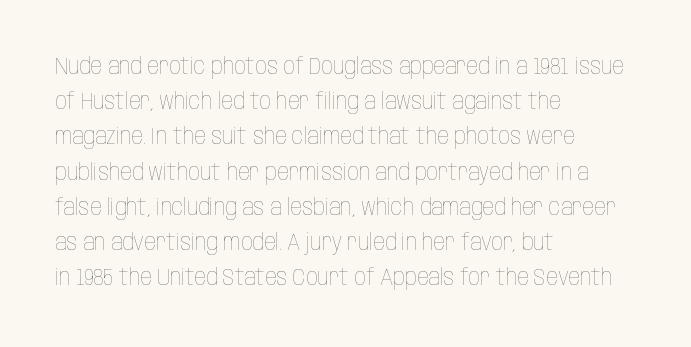
The image shows 23 px text type, upright; set left-aligned, normal line spacing (1.53x), normal letter spacing, not underlined.
